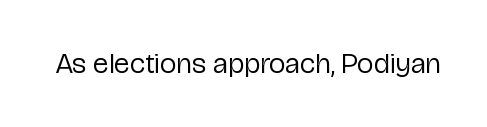
The image shows 29 px regular-weight sans-serif type, upright; set normal letter spacing, not underlined; low stroke contrast and a medium x-height.
